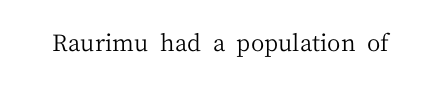
Q: Is the text bold? A: No.
Q: Is the text italic (slanted)? A: No, it is upright.
Q: Is the text underlined? A: No.
Q: Is the spacing between letters normal or unusually wide? A: Normal.
